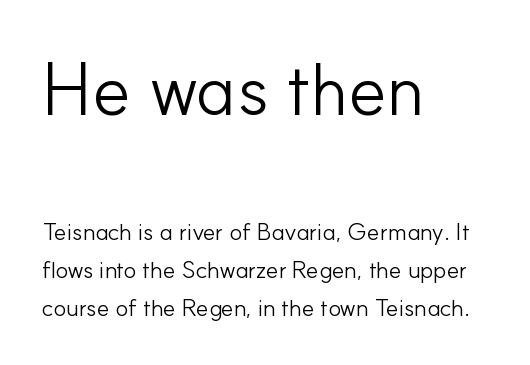
Summary of weight: not heavy and not bold. Anything drawn beneath the words? Only blank space. Nothing sits at the stroke ends, so this counts as sans-serif. Compared with typical body copy, the letter spacing here is the same. In terms of posture, this sample is upright.
